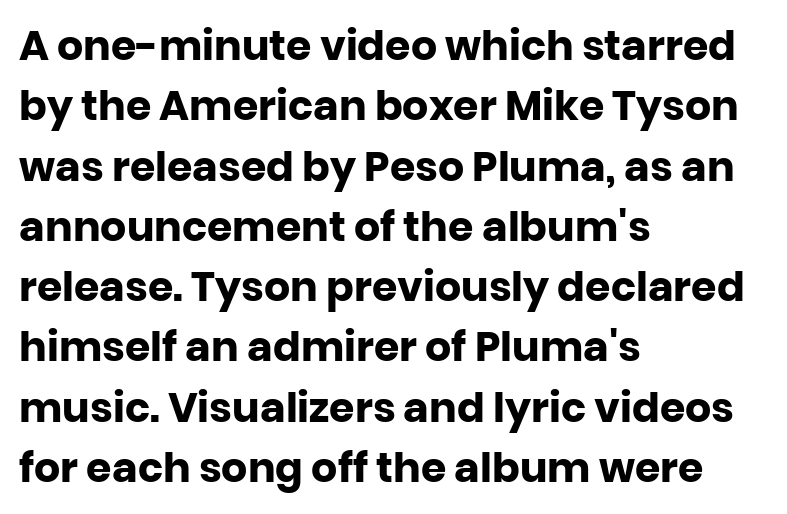
{"serif": "no", "italic": "no", "bold": "yes", "weight": "heavy", "width": "normal", "stroke_contrast": "low", "x_height": "large", "monospaced": "no", "underline": "no", "align": "left", "line_spacing": "normal", "line_spacing_ratio": 1.47, "letter_spacing": "normal", "letter_spacing_em": 0.0, "glyph_px": 41}
